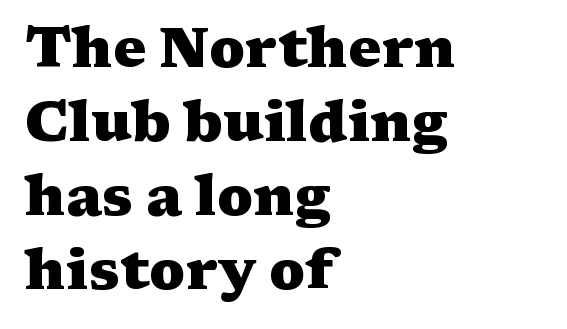
This sample is left-justified, so line endings fall wherever the words run out. Is this a sans? No — the strokes have serifs. Rows of type keep a routine distance in the vertical direction. Proportional: the letters do not fall into vertical columns.
